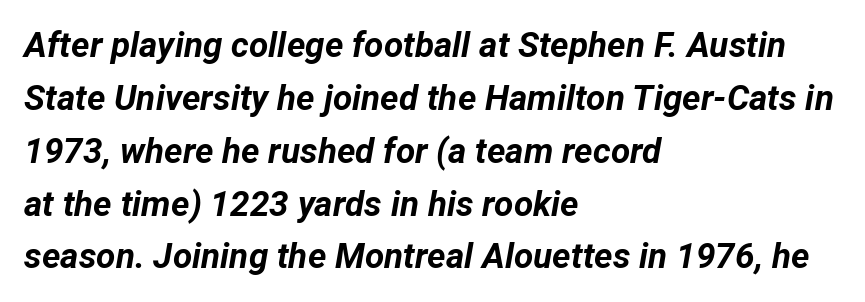
{"italic": "yes", "lean": "right", "slant_degrees": 12, "bold": "yes", "weight": "bold", "width": "normal", "stroke_contrast": "low", "x_height": "medium", "monospaced": "no", "underline": "no", "align": "left", "line_spacing": "normal", "line_spacing_ratio": 1.51, "letter_spacing": "normal", "letter_spacing_em": 0.0, "glyph_px": 35}
